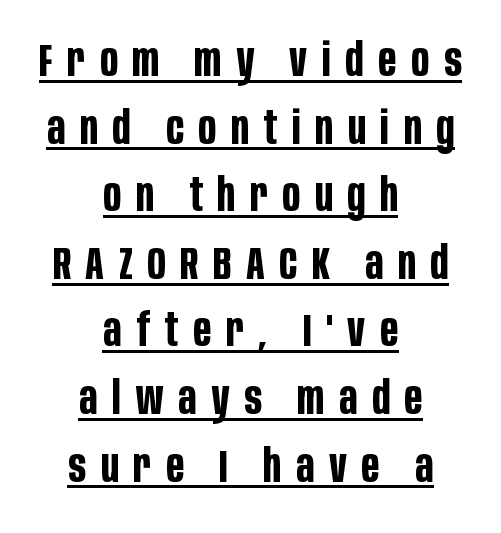
{"serif": "no", "italic": "no", "bold": "yes", "weight": "bold", "width": "condensed", "stroke_contrast": "low", "x_height": "large", "monospaced": "no", "underline": "yes", "align": "center", "line_spacing": "normal", "line_spacing_ratio": 1.47, "letter_spacing": "wide", "letter_spacing_em": 0.32, "glyph_px": 46}
